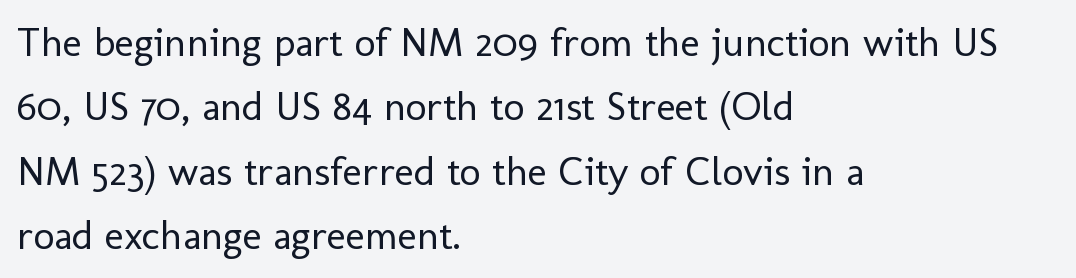
The image shows 41 px regular-weight sans-serif type, upright; set left-aligned, normal line spacing (1.57x), normal letter spacing, not underlined; low stroke contrast and a medium x-height.
